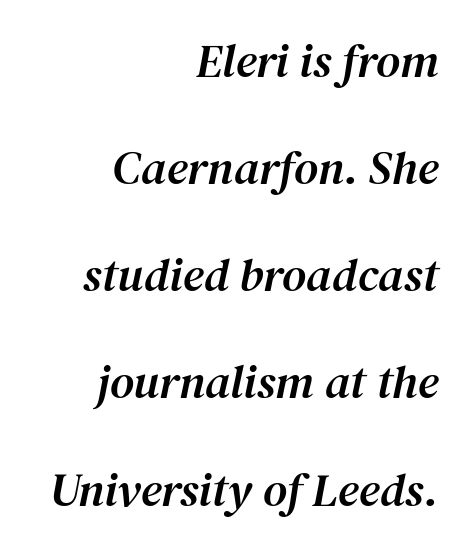
The image shows 47 px serif type, italic (leaning right); set right-aligned, loose line spacing (2.28x), normal letter spacing, not underlined; medium stroke contrast and a medium x-height.
